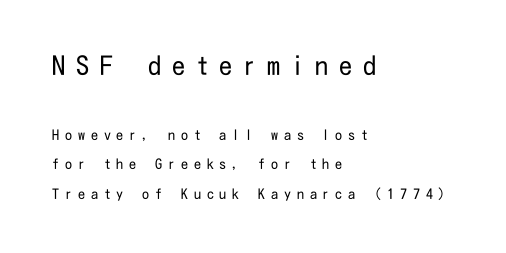
Compared with typical paragraphs, the rows here are farther apart. The passage shown is not bold in any degree. Underline: absent. Does the copy run flush right? No — it runs flush left.
